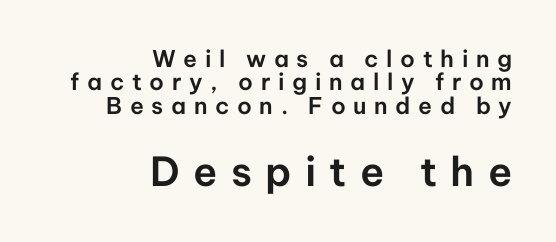
The image shows 40 px sans-serif type, upright; set right-aligned, tight line spacing (1.02x), unusually wide letter spacing (+0.33 em), not underlined; the second (bottom) block is 1.74x larger; low stroke contrast and a medium x-height.
